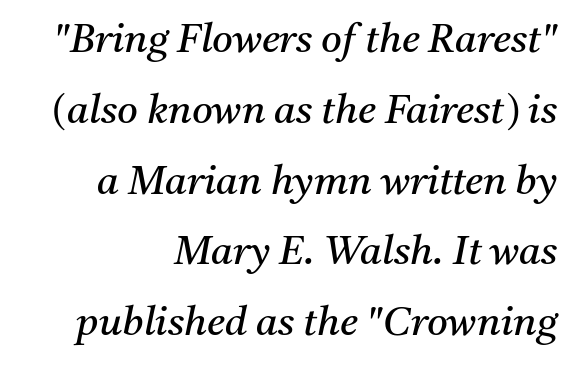
Q: Is the text bold? A: No.
Q: Is the text italic (slanted)? A: Yes, it leans right by about 11 degrees.
Q: Is the typeface a serif or a sans-serif typeface? A: Serif.
Q: Is the text underlined? A: No.
Q: How is the paragraph aligned? A: Right-aligned.
Q: Is the spacing between letters normal or unusually wide? A: Normal.
Q: Width (condensed, normal, or wide)? A: Normal.
Q: Stroke contrast? A: Medium.
Q: x-height? A: Medium.
Q: Monospaced? A: No.
